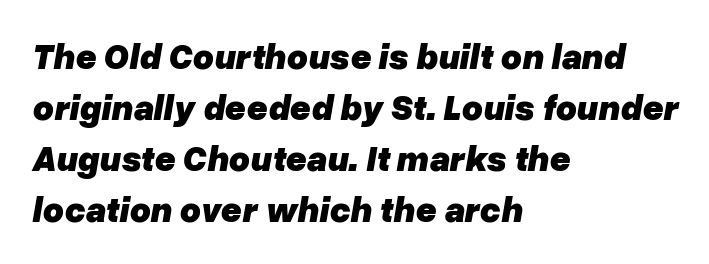
{"italic": "yes", "lean": "right", "slant_degrees": 10, "bold": "yes", "weight": "heavy", "width": "normal", "stroke_contrast": "low", "x_height": "medium", "monospaced": "no", "underline": "no", "align": "left", "line_spacing": "normal", "line_spacing_ratio": 1.42, "letter_spacing": "normal", "letter_spacing_em": 0.0, "glyph_px": 36}
